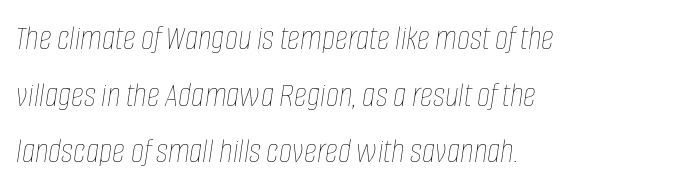
The image shows 36 px thin, condensed type, italic (leaning right); set left-aligned, normal line spacing (1.57x), normal letter spacing, not underlined; low stroke contrast and a large x-height.
